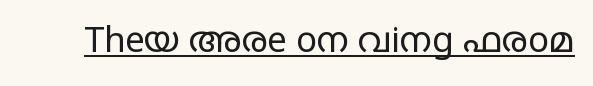
The image shows 35 px regular-weight, wide sans-serif type, upright; set normal letter spacing, underlined; low stroke contrast and a large x-height.
